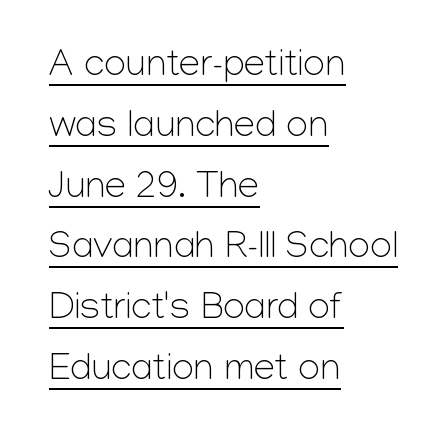
The image shows 38 px light sans-serif type, upright; set left-aligned, normal line spacing (1.6x), normal letter spacing, underlined; low stroke contrast and a medium x-height.
